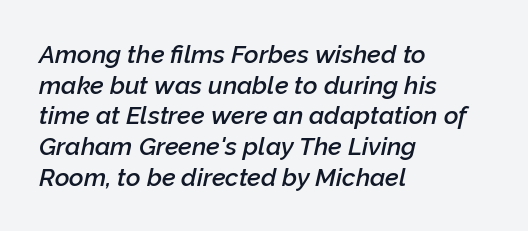
{"italic": "yes", "lean": "right", "slant_degrees": 12, "bold": "semi", "underline": "no", "align": "left", "line_spacing_ratio": 1.23, "letter_spacing": "normal", "letter_spacing_em": 0.0, "glyph_px": 25}
